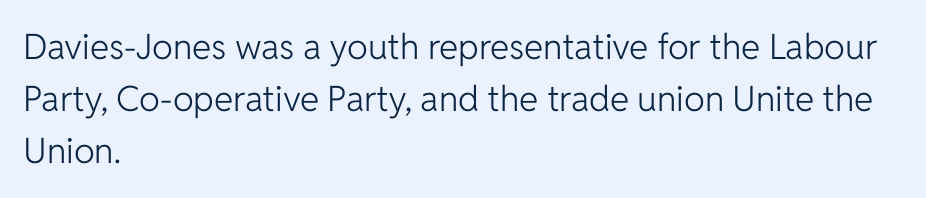
Spacing verdict: proportional, widths tailored to each character. This rendering uses left alignment, leaving the right contour irregular. Vertical strokes here are truly vertical. A quiet, ordinary-to-light weight characterises the typeface. Serif or sans? Sans — the stroke terminals are bare. No extra tracking has been applied to these lines.
